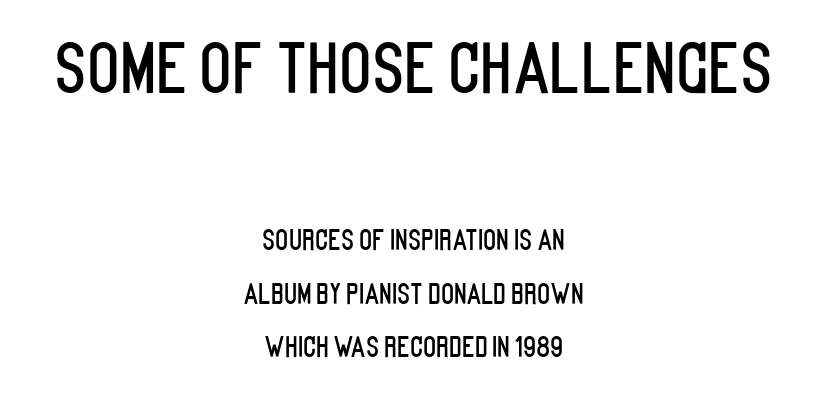
Q: Is the text italic (slanted)? A: No, it is upright.
Q: Is the typeface a serif or a sans-serif typeface? A: Sans-serif.
Q: Is the text underlined? A: No.
Q: How is the paragraph aligned? A: Centered.
Q: Is the spacing between letters normal or unusually wide? A: Normal.
Q: Is the spacing between lines tight, normal or loose? A: Loose.
Q: Which block of text is set in a larger size, the first (top) or the second (bottom)? A: The first (top) one.
Q: Width (condensed, normal, or wide)? A: Condensed.
Q: Stroke contrast? A: Low.
Q: x-height? A: Large.
Q: Monospaced? A: No.
